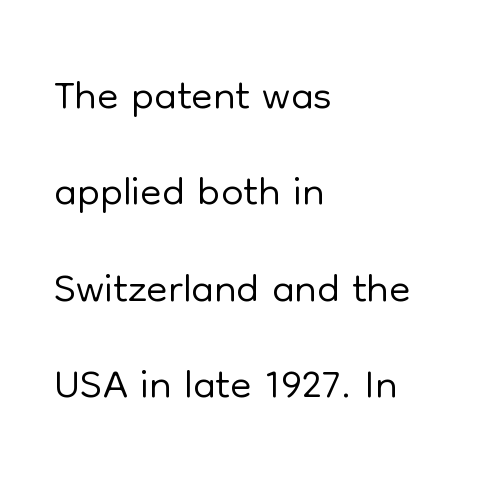
Q: Is the text bold? A: No.
Q: Is the text italic (slanted)? A: No, it is upright.
Q: Is the typeface a serif or a sans-serif typeface? A: Sans-serif.
Q: Is the text underlined? A: No.
Q: How is the paragraph aligned? A: Left-aligned.
Q: Is the spacing between letters normal or unusually wide? A: Normal.
Q: Is the spacing between lines tight, normal or loose? A: Normal.
Q: Width (condensed, normal, or wide)? A: Normal.
Q: Stroke contrast? A: Low.
Q: x-height? A: Medium.
Q: Monospaced? A: No.
